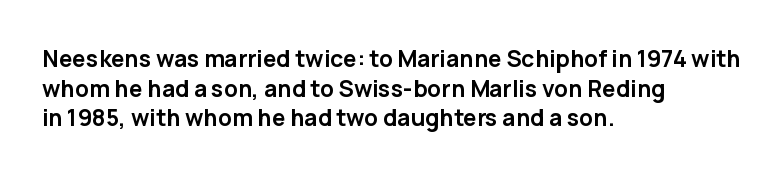
Is there any slant? The stems are plumb. Nothing unusual about the tracking: characters are spaced as the font intends. These words are printed bold, with thick strokes throughout. Evenly set lines give the paragraph a standard silhouette.
